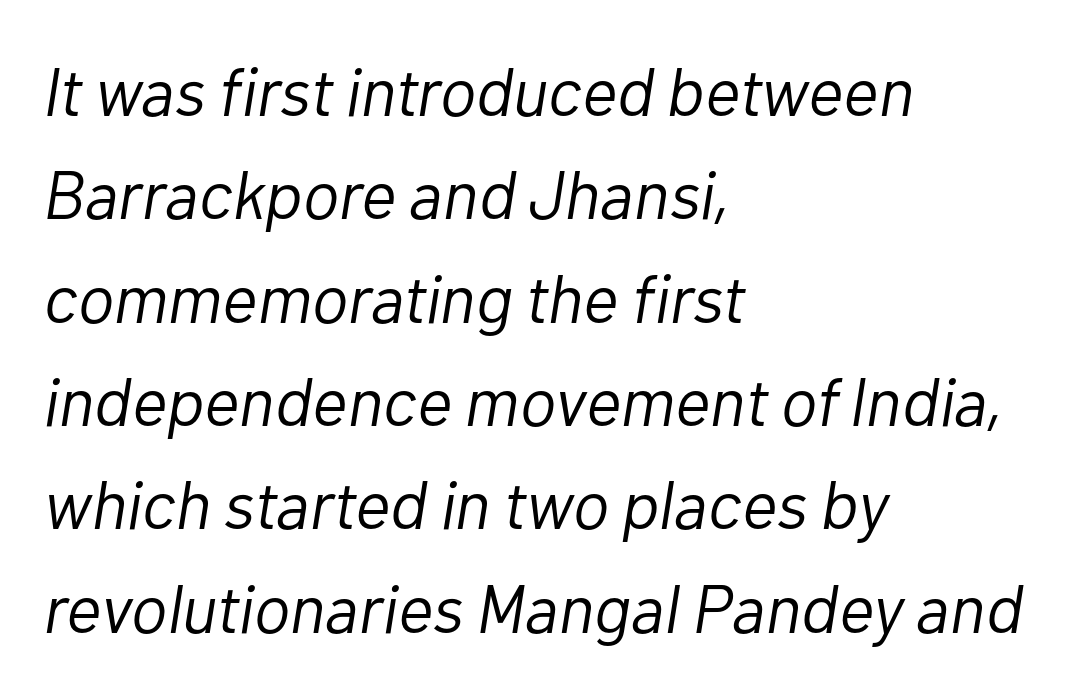
{"italic": "yes", "lean": "right", "slant_degrees": 10, "bold": "no", "weight": "light", "width": "normal", "stroke_contrast": "low", "x_height": "medium", "monospaced": "no", "underline": "no", "align": "left", "line_spacing": "normal", "line_spacing_ratio": 1.52, "letter_spacing": "normal", "letter_spacing_em": 0.0, "glyph_px": 68}
